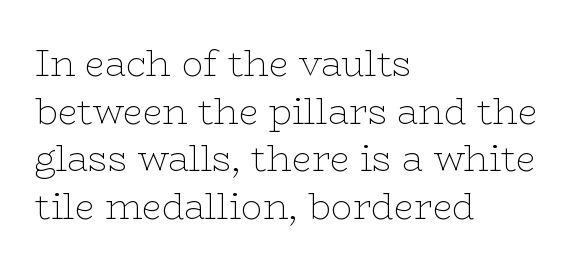
Q: Is the text bold? A: No.
Q: Is the text italic (slanted)? A: No, it is upright.
Q: Is the typeface a serif or a sans-serif typeface? A: Serif.
Q: Is the text underlined? A: No.
Q: How is the paragraph aligned? A: Left-aligned.
Q: Is the spacing between letters normal or unusually wide? A: Normal.
Q: Is the spacing between lines tight, normal or loose? A: Normal.
Q: Width (condensed, normal, or wide)? A: Wide.
Q: Stroke contrast? A: Low.
Q: x-height? A: Medium.
Q: Monospaced? A: No.
